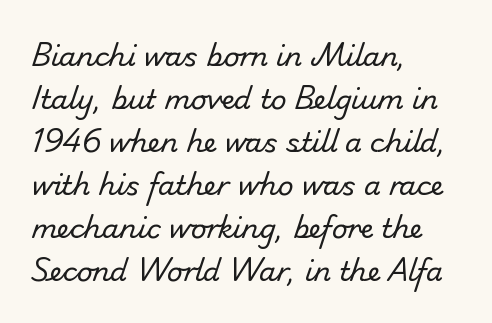
The strokes carry an ordinary text weight at most. Lines of text with bare space underneath. Summary of vertical rhythm: regular, with standard interline spacing. The setting favours the left margin, as ordinary paragraphs usually do. The gaps between neighbouring characters are ordinary and unremarkable.
